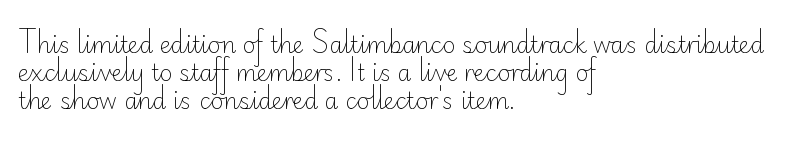
{"italic": "no", "bold": "no", "underline": "no", "align": "left", "line_spacing": "normal", "line_spacing_ratio": 1.28, "letter_spacing": "normal", "letter_spacing_em": 0.0, "glyph_px": 22}
